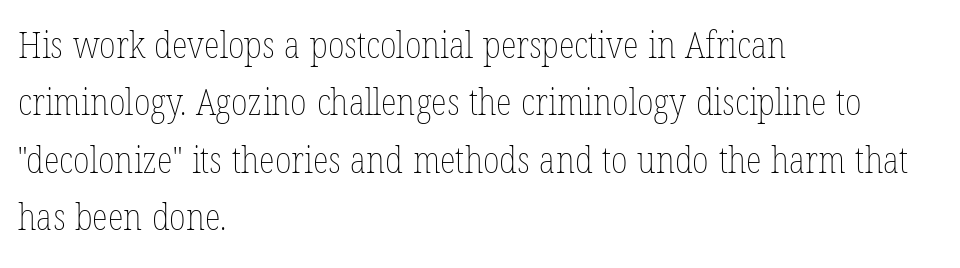
{"italic": "no", "bold": "no", "weight": "thin", "width": "condensed", "stroke_contrast": "low", "x_height": "medium", "monospaced": "no", "underline": "no", "align": "left", "line_spacing": "normal", "line_spacing_ratio": 1.55, "letter_spacing": "normal", "letter_spacing_em": 0.0, "glyph_px": 37}
